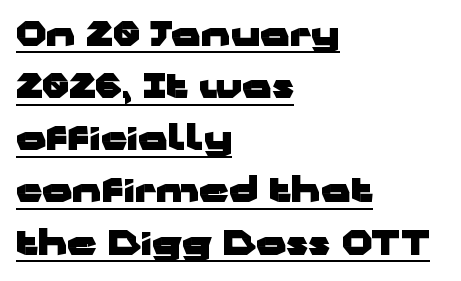
{"serif": "no", "italic": "no", "bold": "yes", "weight": "heavy", "width": "wide", "stroke_contrast": "low", "x_height": "medium", "monospaced": "no", "underline": "yes", "align": "left", "line_spacing": "normal", "line_spacing_ratio": 1.58, "letter_spacing": "normal", "letter_spacing_em": 0.0, "glyph_px": 33}
